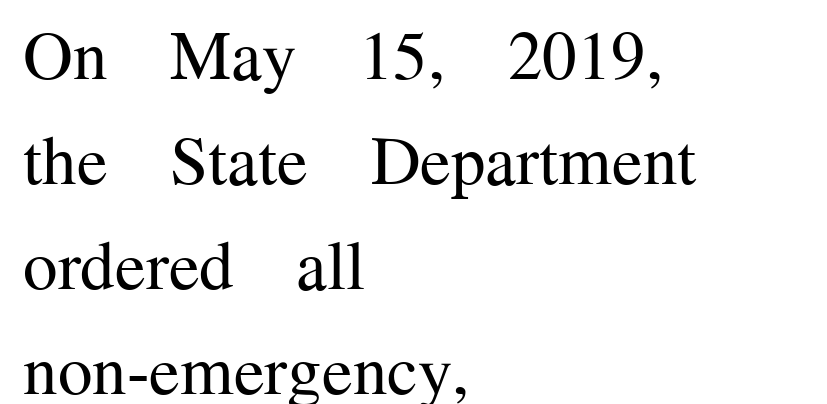
The image shows 69 px regular-weight serif type, upright; set left-aligned, normal line spacing (1.52x), normal letter spacing, not underlined; medium stroke contrast and a medium x-height.
